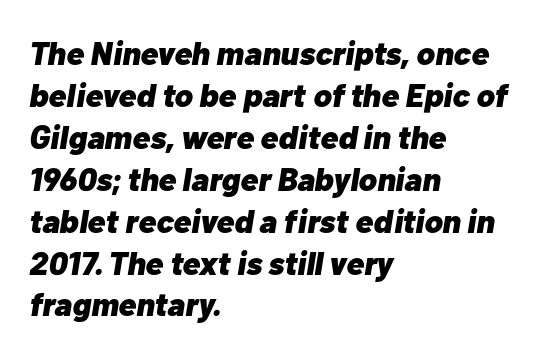
Type without underlining. The gaps between neighbouring characters are ordinary and unremarkable. Posture: slanted. Notice how thick the strokes are: this is what a full bold looks like. A typesetter would call this proportional, since set widths differ per character.
